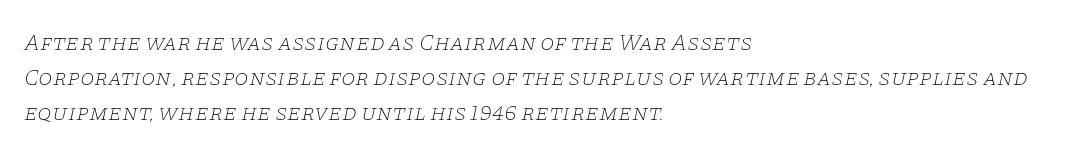
The image shows 23 px text type, italic (leaning right); set left-aligned, normal line spacing (1.52x), normal letter spacing, not underlined.
